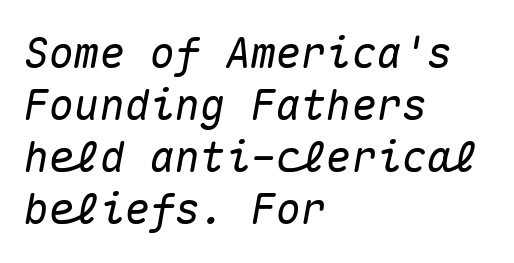
These lines are set flush left with a ragged right edge. This rendering leaves character spacing at its baseline value. This rendering features lettering with no underline. An italicized treatment has been applied to the whole sample.
